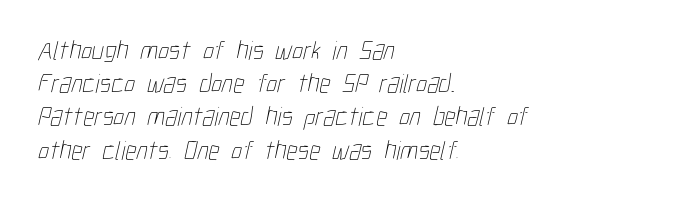
Left-aligned paragraph, ragged on the right. No word sits above an underline. This sample uses plain, unmodified letter spacing. No letter is thick-stroked: the sample isn't bold.
